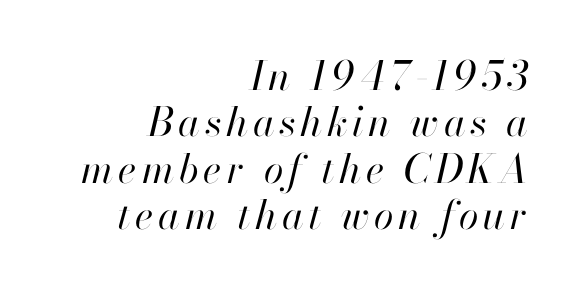
Line ends are locked; line starts wander. Only glyphs here, with clear space below each row. Stems and bowls with no extra thickness — not bold. Would a proofreader flag this as italicized? Yes. A typesetter would call this proportional, since set widths differ per character.
